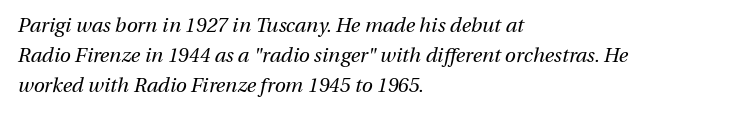
The image shows 20 px text type, italic (leaning right); set left-aligned, normal line spacing (1.51x), normal letter spacing, not underlined.
